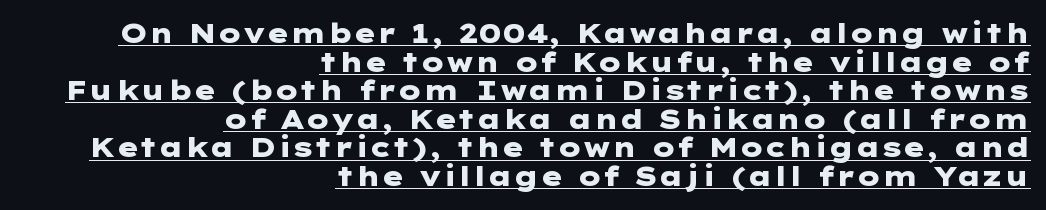
{"italic": "no", "bold": "yes", "underline": "yes", "align": "right", "line_spacing": "tight", "line_spacing_ratio": 1.06, "letter_spacing": "normal", "letter_spacing_em": 0.0, "glyph_px": 27}
